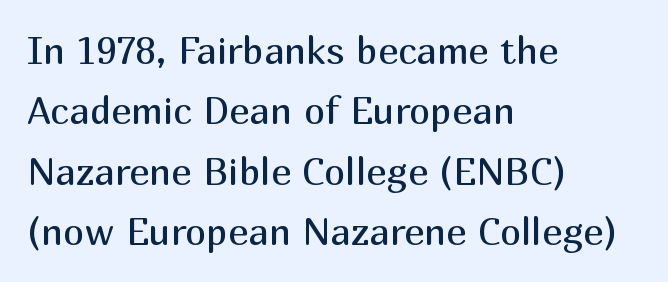
Q: Is the text bold? A: No.
Q: Is the text italic (slanted)? A: No, it is upright.
Q: Is the typeface a serif or a sans-serif typeface? A: Sans-serif.
Q: Is the text underlined? A: No.
Q: How is the paragraph aligned? A: Left-aligned.
Q: Is the spacing between letters normal or unusually wide? A: Normal.
Q: Is the spacing between lines tight, normal or loose? A: Normal.
Q: Width (condensed, normal, or wide)? A: Normal.
Q: Stroke contrast? A: Medium.
Q: x-height? A: Medium.
Q: Monospaced? A: No.
